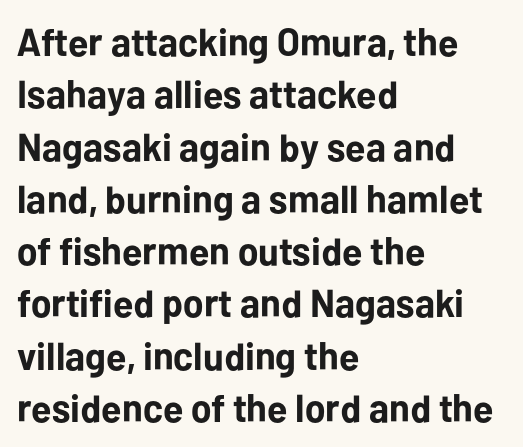
{"serif": "no", "italic": "no", "bold": "yes", "weight": "bold", "width": "normal", "stroke_contrast": "low", "x_height": "medium", "monospaced": "no", "underline": "no", "align": "left", "line_spacing": "normal", "line_spacing_ratio": 1.34, "letter_spacing": "normal", "letter_spacing_em": 0.0, "glyph_px": 39}
